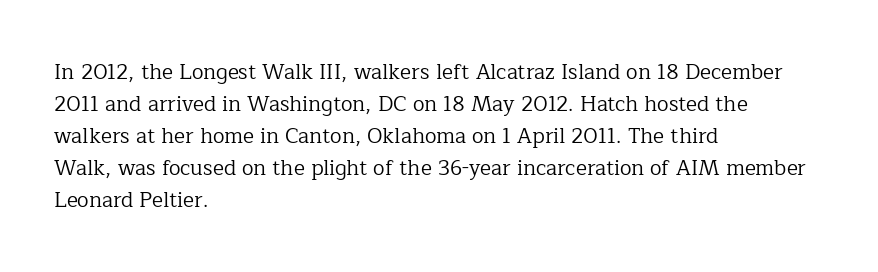
{"italic": "no", "bold": "no", "underline": "no", "align": "left", "line_spacing": "normal", "line_spacing_ratio": 1.52, "letter_spacing": "normal", "letter_spacing_em": 0.0, "glyph_px": 21}
